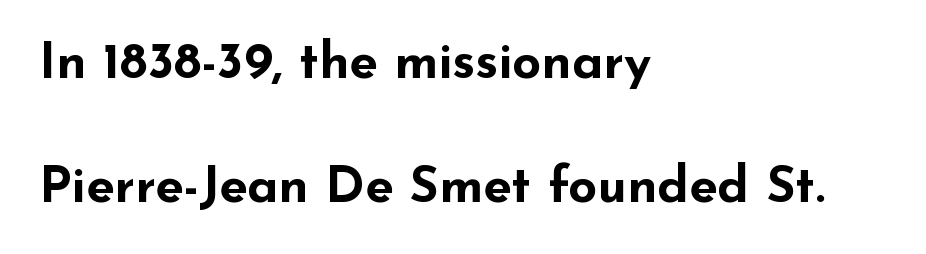
Q: Is the text bold? A: Yes.
Q: Is the text italic (slanted)? A: No, it is upright.
Q: Is the typeface a serif or a sans-serif typeface? A: Sans-serif.
Q: Is the text underlined? A: No.
Q: How is the paragraph aligned? A: Left-aligned.
Q: Is the spacing between letters normal or unusually wide? A: Normal.
Q: Is the spacing between lines tight, normal or loose? A: Loose.
Q: Width (condensed, normal, or wide)? A: Wide.
Q: Stroke contrast? A: Low.
Q: x-height? A: Small.
Q: Monospaced? A: No.
